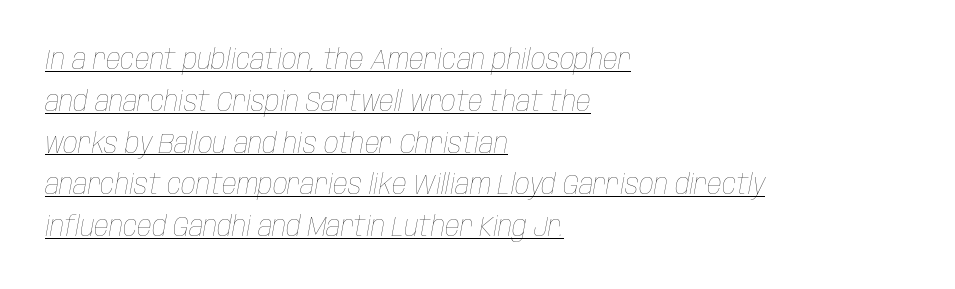
You could not count columns in this text — the font is proportionally spaced. Every character sits at an angle, as italics do. The tracking reads as untouched default to a designer's eye. The letterforms sit at book weight or below. These lines sit exactly where default settings would place them.
